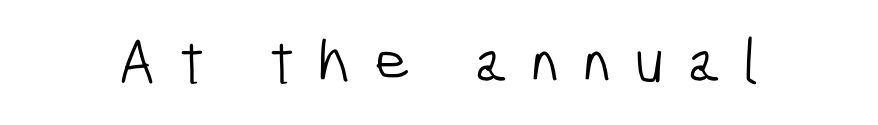
Bold? No — there's no thickening of the strokes. A typesetter would call this proportional, since set widths differ per character. Loose tracking; the words dissolve into strings of separated letters. The glyphs are unaccompanied by any horizontal stroke below them. These lines are composed in type without serifs.
